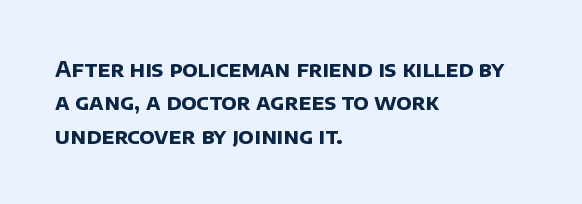
{"bold": "yes", "underline": "no", "align": "left", "line_spacing": "normal", "line_spacing_ratio": 1.59, "letter_spacing": "normal", "letter_spacing_em": 0.0, "glyph_px": 21}
